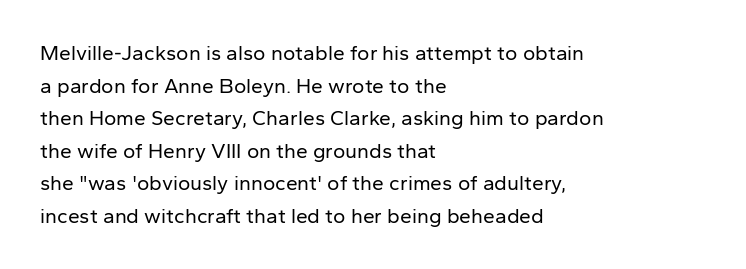
Q: Is the text bold? A: No.
Q: Is the text italic (slanted)? A: No, it is upright.
Q: Is the text underlined? A: No.
Q: How is the paragraph aligned? A: Left-aligned.
Q: Is the spacing between letters normal or unusually wide? A: Normal.
Q: Is the spacing between lines tight, normal or loose? A: Normal.
